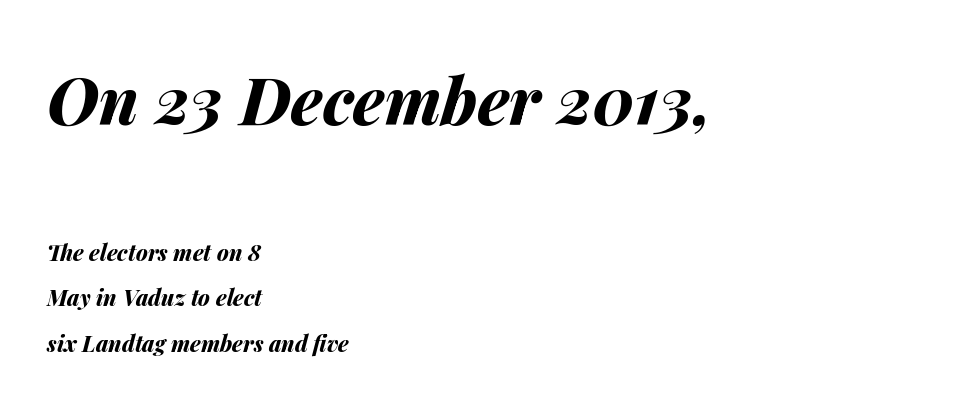
Q: Is the text bold? A: Yes.
Q: Is the text italic (slanted)? A: Yes, it leans right by about 14 degrees.
Q: Is the text underlined? A: No.
Q: How is the paragraph aligned? A: Left-aligned.
Q: Is the spacing between letters normal or unusually wide? A: Normal.
Q: Is the spacing between lines tight, normal or loose? A: Loose.
Q: Which block of text is set in a larger size, the first (top) or the second (bottom)? A: The first (top) one.
Q: Width (condensed, normal, or wide)? A: Normal.
Q: Stroke contrast? A: Medium.
Q: x-height? A: Medium.
Q: Monospaced? A: No.
